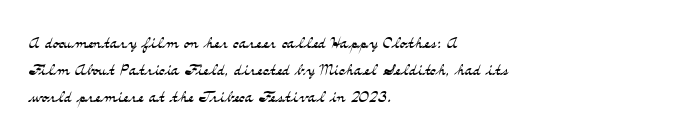
Beneath every word, the page is bare. Caption: face not bold, strokes unweighted. The gaps between neighbouring characters are ordinary and unremarkable.
